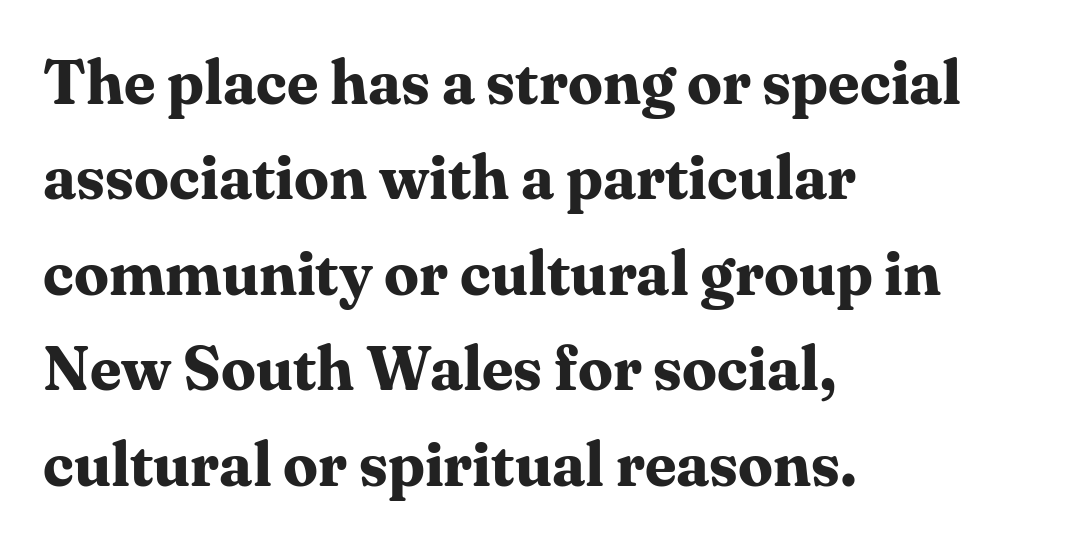
The glyphs are unaccompanied by any horizontal stroke below them. Unlike a clean sans, this face finishes its strokes with serifs. It's the straight-up-and-down kind of type. The ragged edge is on the right, which tells us the setting is flush left. Varying glyph widths throughout — classic text-font behaviour. Is the letter spacing exaggerated? No — it looks like the ordinary default.
